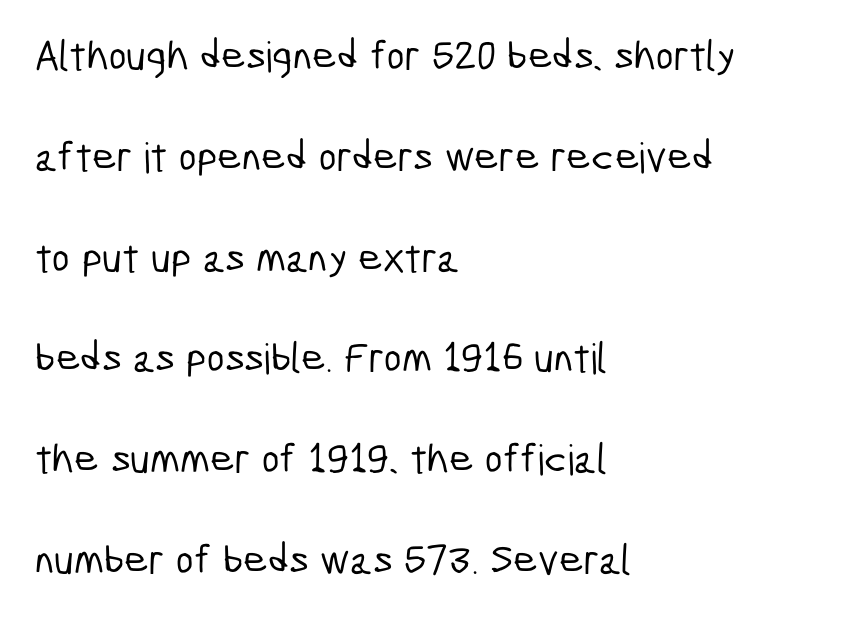
Q: Is the typeface a serif or a sans-serif typeface? A: Sans-serif.
Q: Is the text underlined? A: No.
Q: How is the paragraph aligned? A: Left-aligned.
Q: Is the spacing between letters normal or unusually wide? A: Normal.
Q: Is the spacing between lines tight, normal or loose? A: Loose.
Q: Width (condensed, normal, or wide)? A: Condensed.
Q: Stroke contrast? A: Low.
Q: x-height? A: Medium.
Q: Monospaced? A: No.
